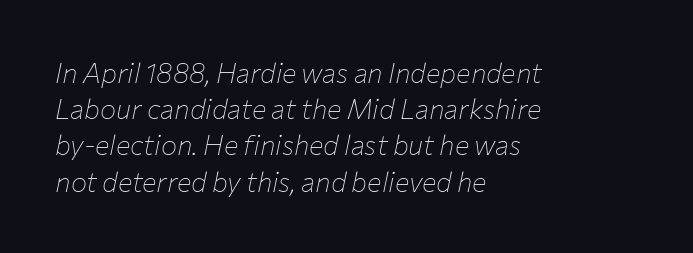
A normal amount of white space separates one row of letters from the next. No letter is thick-stroked: the sample isn't bold. The text carries the slant typical of an italic or oblique font. Spacing between characters is what you'd get straight out of the box. Beneath every word, the page is bare. Does the copy run flush right? No — it runs flush left.
